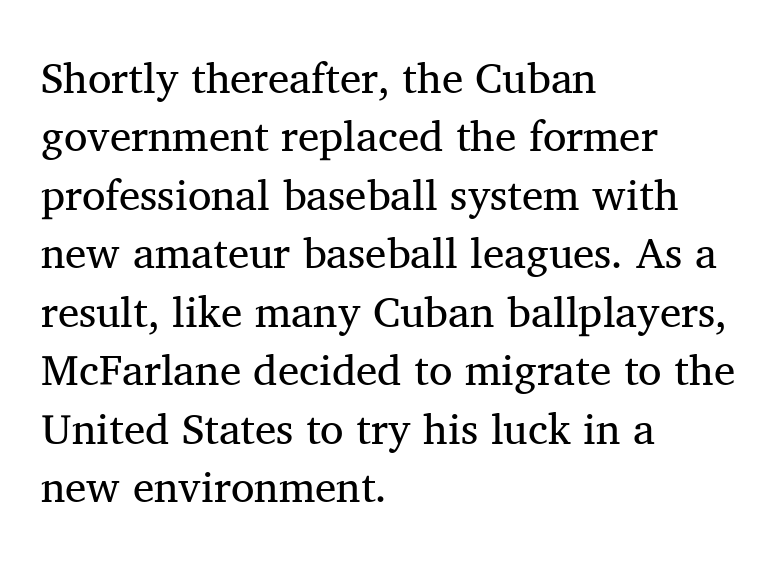
Here the glyphs are tracked normally, forming tight word shapes. All the whitespace from short lines collects on the right. Notice how descenders clear the ascenders below comfortably — that's standard leading. Words float on clear page, feet unadorned. No heavy texture on the line: the type isn't bold.
